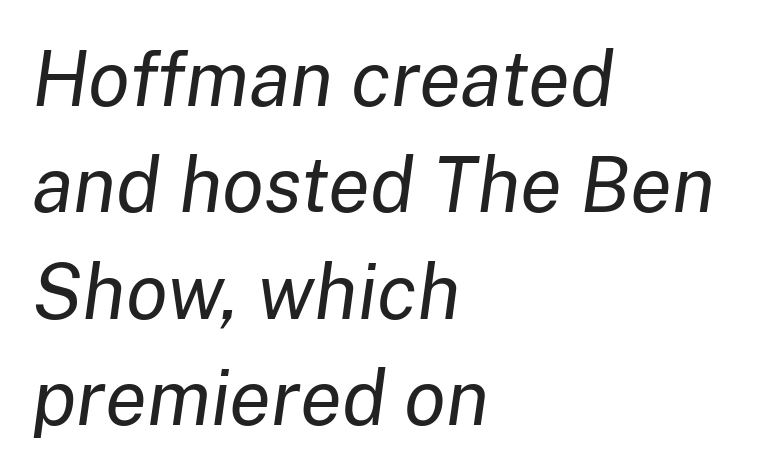
{"italic": "yes", "lean": "right", "slant_degrees": 8, "bold": "no", "weight": "regular", "width": "normal", "stroke_contrast": "low", "x_height": "medium", "monospaced": "no", "underline": "no", "align": "left", "line_spacing": "normal", "line_spacing_ratio": 1.38, "letter_spacing": "normal", "letter_spacing_em": 0.0, "glyph_px": 77}
